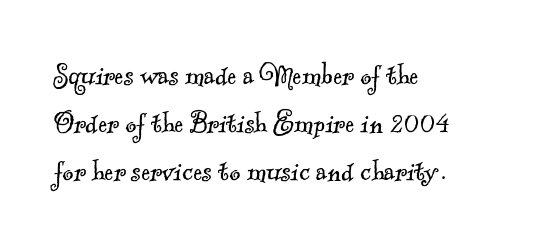
The image shows 34 px light serif type; set left-aligned, normal line spacing (1.41x), normal letter spacing, not underlined; a small x-height.
